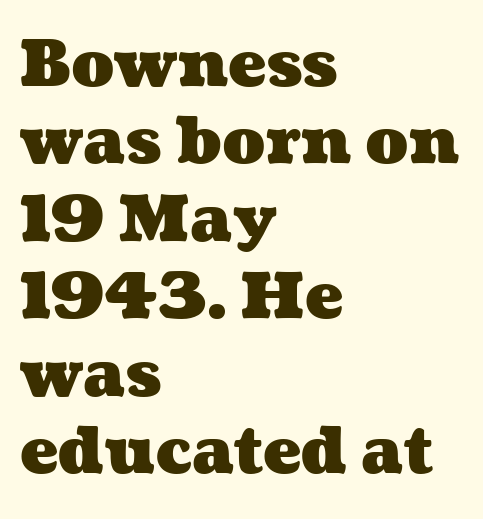
The rag falls on the right side of this text block. A dark, heavy texture on the line: the type is bold. The passage shown is typed in a proportional face where columns would drift. You could call the tracking neutral — neither tight nor loose.
